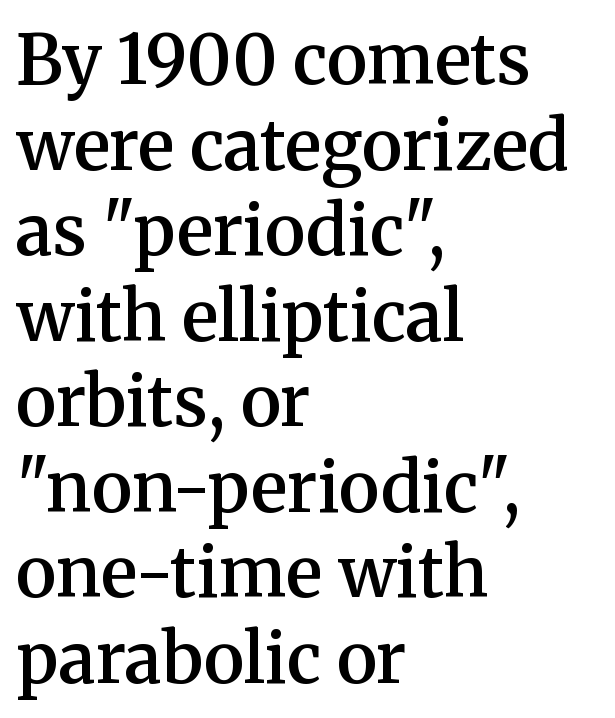
The image shows 69 px semibold serif type, upright; set left-aligned, line spacing 1.24x, normal letter spacing, not underlined; medium stroke contrast and a medium x-height.
